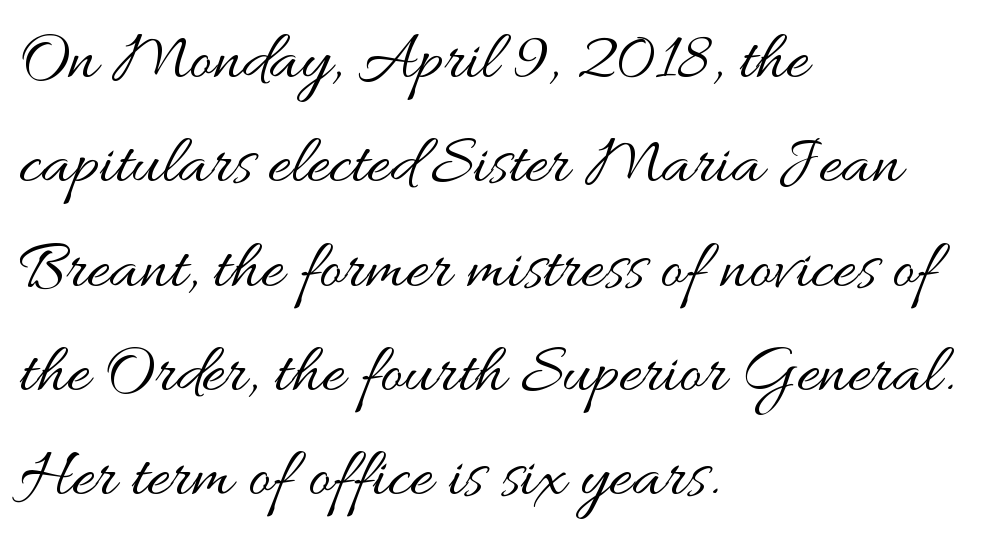
Notice how the passage keeps a crisp vertical edge on the left only. The typeface has the unassuming heft of standard copy or less. The line-height multiplier appears to be the usual default. Default kerning and tracking; the words read as compact shapes.
